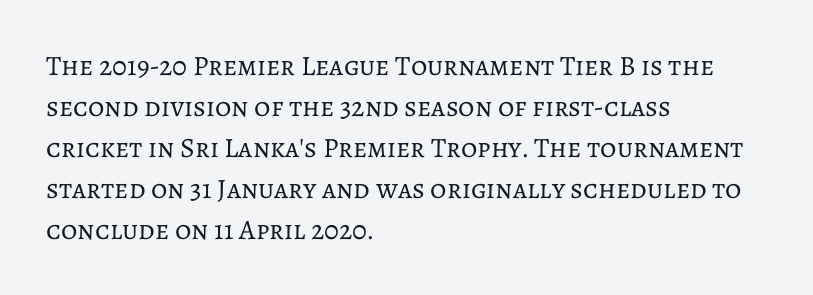
The gaps between neighbouring characters are ordinary and unremarkable. Do the characters align in a grid? No, the font is proportional. The rag falls on the right side of this text block. The gap between lines stays unmarked. The typeface has the unassuming heft of standard copy or less.
